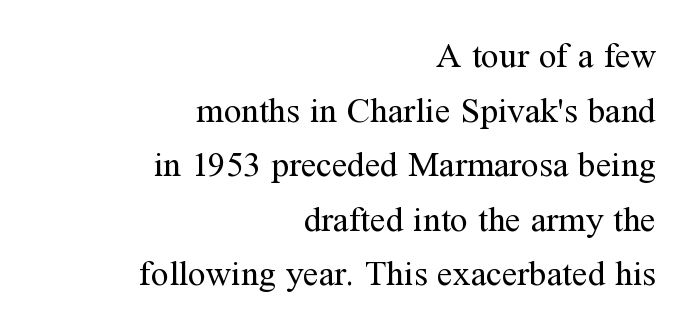
The image shows 35 px regular-weight serif type, upright; set right-aligned, normal line spacing (1.56x), normal letter spacing, not underlined; medium stroke contrast and a medium x-height.
